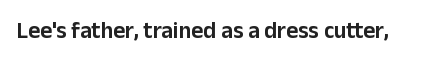
The image shows 23 px text type, upright; set normal letter spacing, not underlined.
